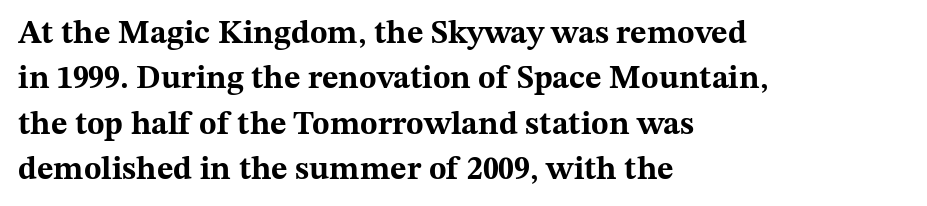
{"serif": "yes", "italic": "no", "bold": "yes", "weight": "bold", "width": "wide", "stroke_contrast": "medium", "x_height": "medium", "monospaced": "no", "underline": "no", "align": "left", "line_spacing": "normal", "line_spacing_ratio": 1.42, "letter_spacing": "normal", "letter_spacing_em": 0.0, "glyph_px": 32}
